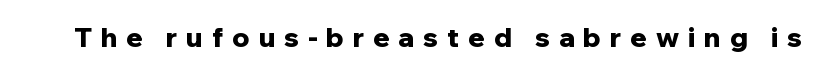
{"italic": "no", "bold": "yes", "underline": "no", "letter_spacing": "wide", "letter_spacing_em": 0.33, "glyph_px": 27}
